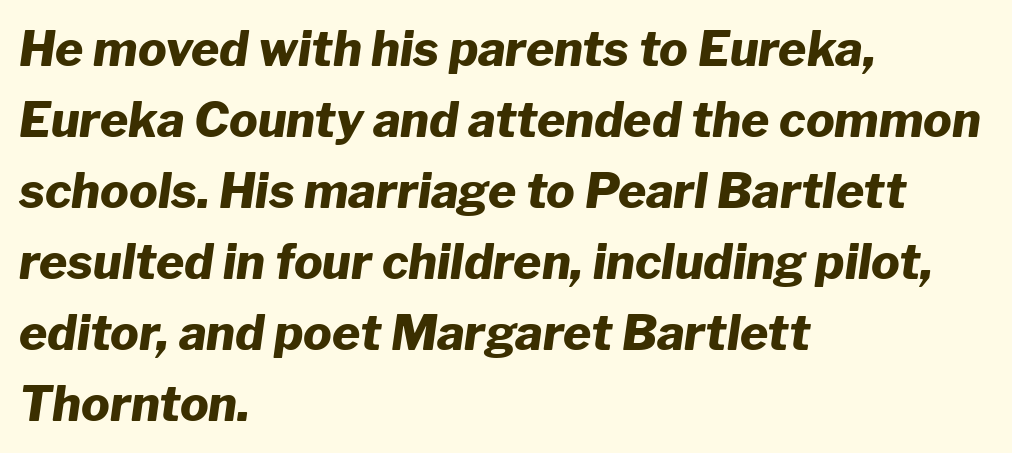
Q: Is the text bold? A: Yes.
Q: Is the text italic (slanted)? A: Yes, it leans right by about 8 degrees.
Q: Is the text underlined? A: No.
Q: How is the paragraph aligned? A: Left-aligned.
Q: Is the spacing between letters normal or unusually wide? A: Normal.
Q: Is the spacing between lines tight, normal or loose? A: Normal.
Q: Width (condensed, normal, or wide)? A: Normal.
Q: Stroke contrast? A: Low.
Q: x-height? A: Medium.
Q: Monospaced? A: No.
